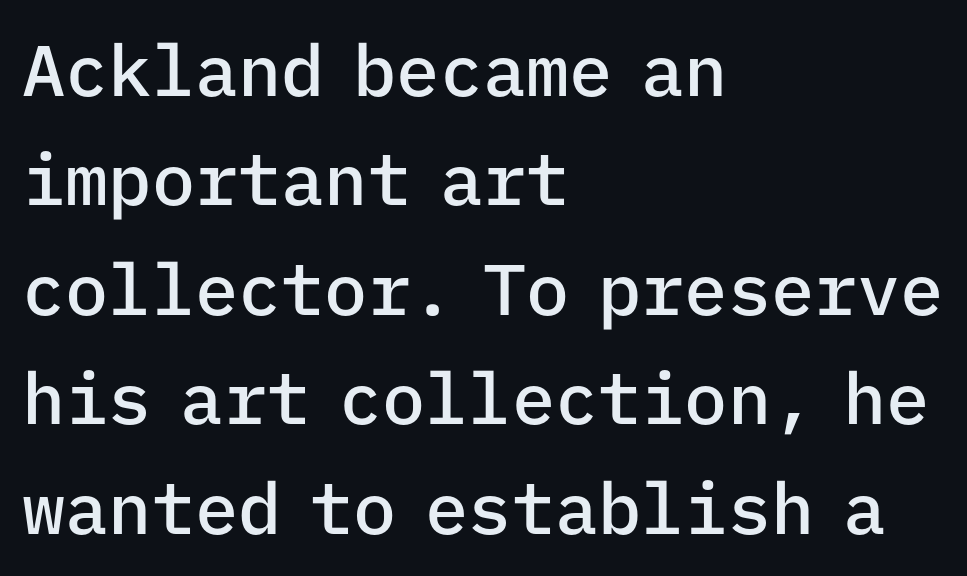
Q: Is the text bold? A: Semi-bold.
Q: Is the text italic (slanted)? A: No, it is upright.
Q: Is the typeface a serif or a sans-serif typeface? A: Sans-serif.
Q: Is the text underlined? A: No.
Q: How is the paragraph aligned? A: Left-aligned.
Q: Is the spacing between letters normal or unusually wide? A: Normal.
Q: Is the spacing between lines tight, normal or loose? A: Normal.
Q: Width (condensed, normal, or wide)? A: Normal.
Q: Stroke contrast? A: Low.
Q: x-height? A: Medium.
Q: Monospaced? A: Yes.
